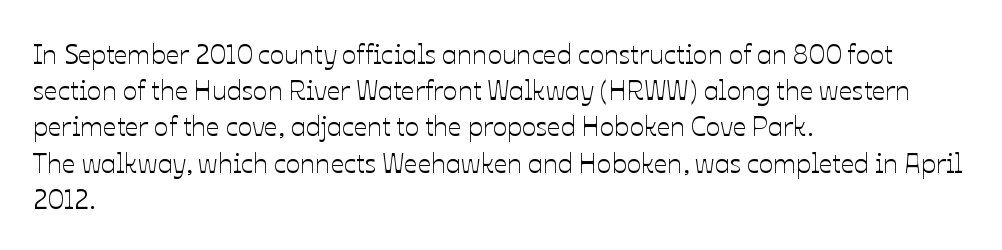
Q: Is the text italic (slanted)? A: No, it is upright.
Q: Is the text underlined? A: No.
Q: How is the paragraph aligned? A: Left-aligned.
Q: Is the spacing between letters normal or unusually wide? A: Normal.
Q: Is the spacing between lines tight, normal or loose? A: Normal.
